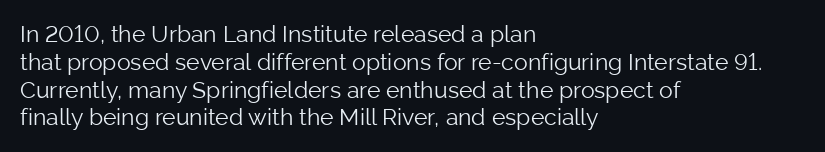
Italic: no, the glyphs are upright roman. Typeset ragged right — the left edge is the straight one. The gaps between neighbouring characters are ordinary and unremarkable. No letter is thick-stroked: the sample isn't bold. Lines of text with bare space underneath.
